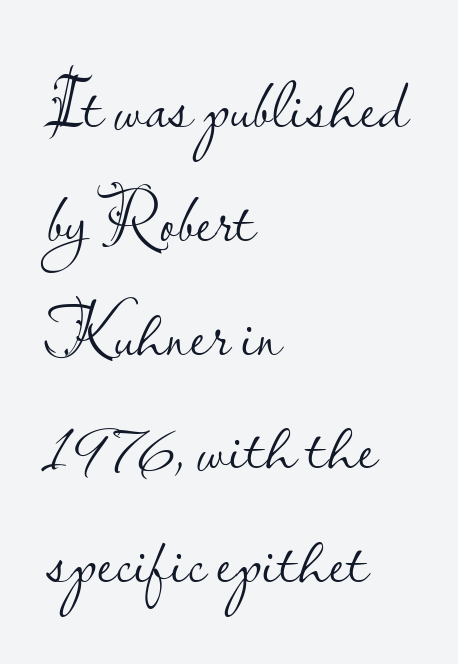
The cut favours lightness, reaching ordinary text weight at its darkest. Spacing verdict: proportional, widths tailored to each character. The horizontal fit of the characters is conventional and even. Successive baselines arrive at the customary interval.
